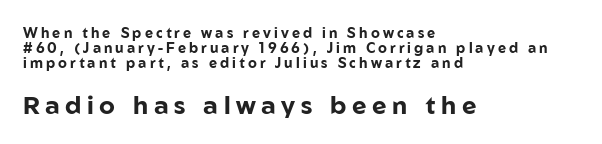
{"italic": "no", "bold": "yes", "underline": "no", "align": "left", "line_spacing": "tight", "line_spacing_ratio": 1.08, "letter_spacing": "wide", "letter_spacing_em": 0.22, "larger_block": "second", "size_ratio": 1.79, "glyph_px": 25}
